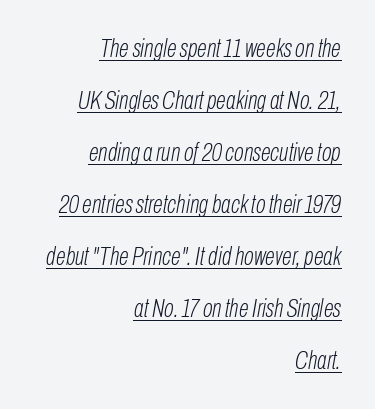
The image shows 26 px text type, italic (leaning right); set right-aligned, loose line spacing (2.0x), normal letter spacing, underlined.
